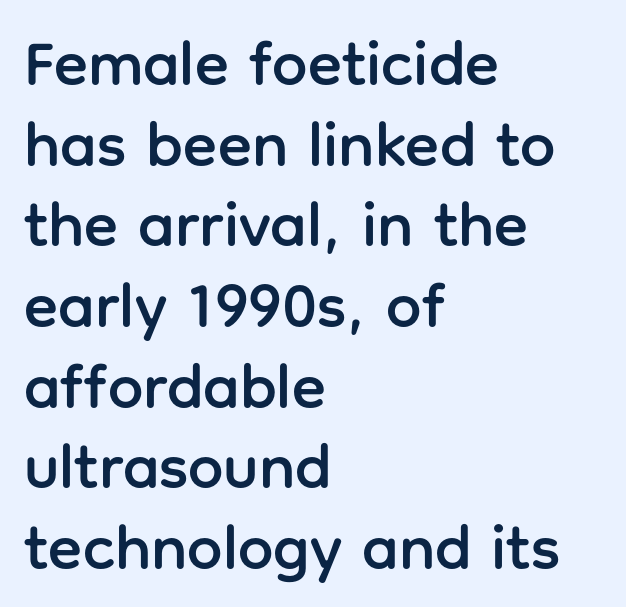
The image shows 63 px sans-serif type, upright; set left-aligned, normal line spacing (1.28x), normal letter spacing, not underlined; low stroke contrast and a medium x-height.
